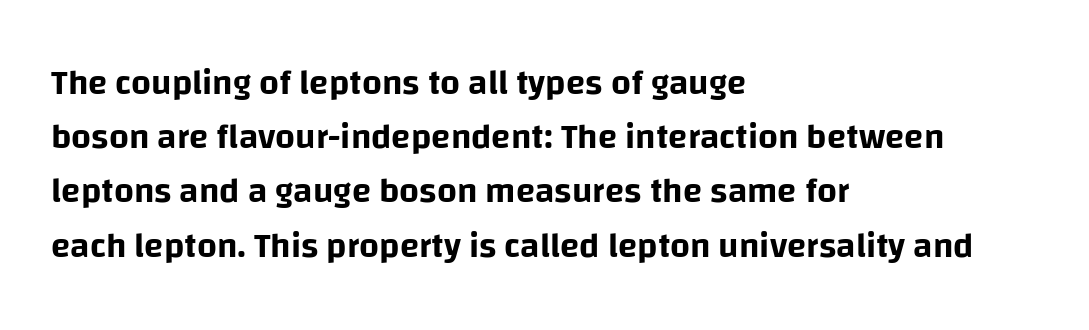
The image shows 35 px sans-serif type, upright; set left-aligned, normal line spacing (1.55x), normal letter spacing, not underlined; low stroke contrast and a large x-height.
